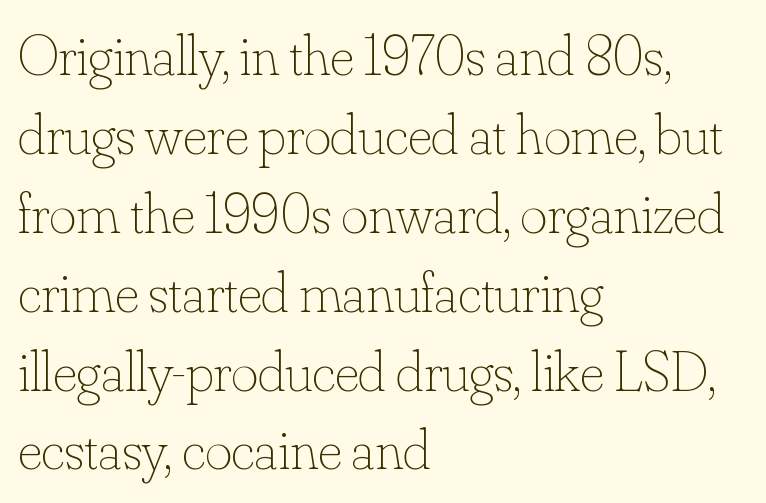
Q: Is the text bold? A: No.
Q: Is the text italic (slanted)? A: No, it is upright.
Q: Is the text underlined? A: No.
Q: How is the paragraph aligned? A: Left-aligned.
Q: Is the spacing between letters normal or unusually wide? A: Normal.
Q: Is the spacing between lines tight, normal or loose? A: Normal.
Q: Width (condensed, normal, or wide)? A: Normal.
Q: Stroke contrast? A: Low.
Q: x-height? A: Small.
Q: Monospaced? A: No.
